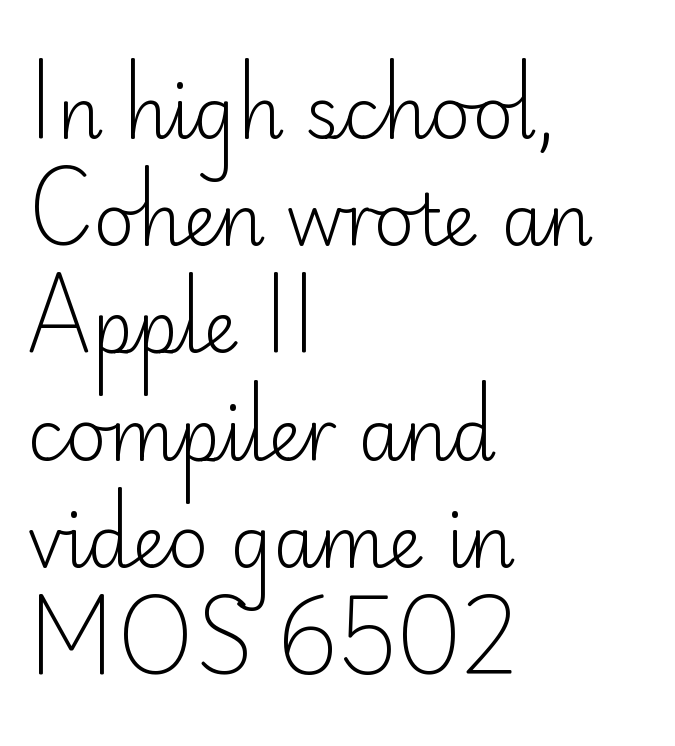
Q: Is the text bold? A: No.
Q: Is the text italic (slanted)? A: No, it is upright.
Q: Is the typeface a serif or a sans-serif typeface? A: Sans-serif.
Q: Is the text underlined? A: No.
Q: How is the paragraph aligned? A: Left-aligned.
Q: Is the spacing between letters normal or unusually wide? A: Normal.
Q: Is the spacing between lines tight, normal or loose? A: Normal.
Q: Width (condensed, normal, or wide)? A: Normal.
Q: Stroke contrast? A: Low.
Q: x-height? A: Small.
Q: Monospaced? A: No.
